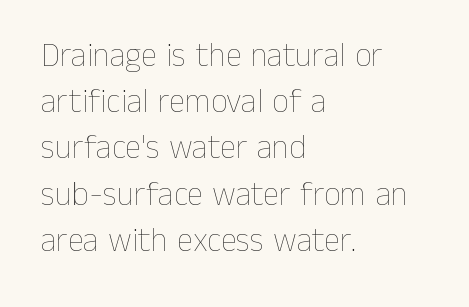
Is the letter spacing exaggerated? No — it looks like the ordinary default. The passage shown is typed in a proportional face where columns would drift. Words float on clear page, feet unadorned. These lines are set flush left with a ragged right edge. The letters stand straight up with perfectly vertical stems.
